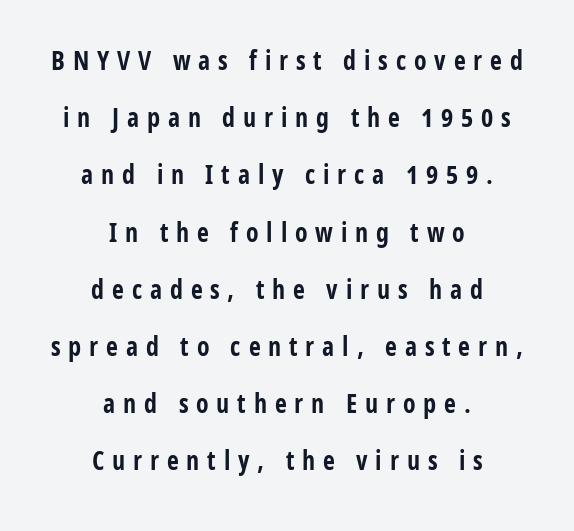
The image shows 26 px bold type, upright; set centered, loose line spacing (2.2x), unusually wide letter spacing (+0.3 em), not underlined.
